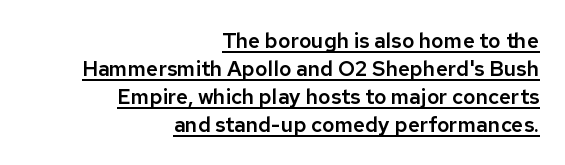
Q: Is the text italic (slanted)? A: No, it is upright.
Q: Is the text underlined? A: Yes.
Q: How is the paragraph aligned? A: Right-aligned.
Q: Is the spacing between letters normal or unusually wide? A: Normal.
Q: Is the spacing between lines tight, normal or loose? A: Normal.
